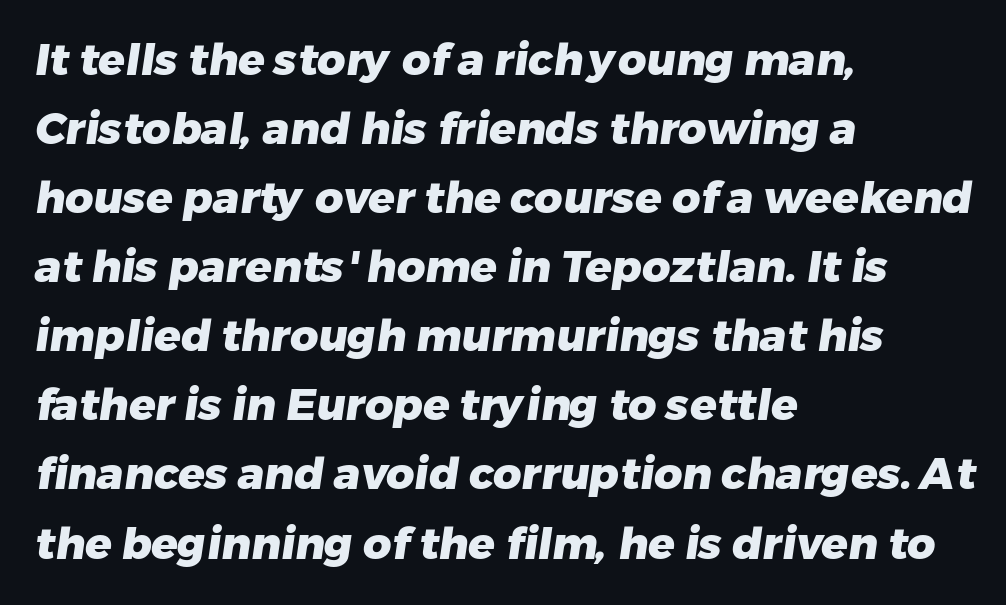
{"serif": "no", "bold": "yes", "weight": "heavy", "width": "normal", "stroke_contrast": "low", "x_height": "medium", "monospaced": "no", "underline": "no", "align": "left", "line_spacing": "normal", "line_spacing_ratio": 1.57, "letter_spacing": "normal", "letter_spacing_em": 0.0, "glyph_px": 44}
